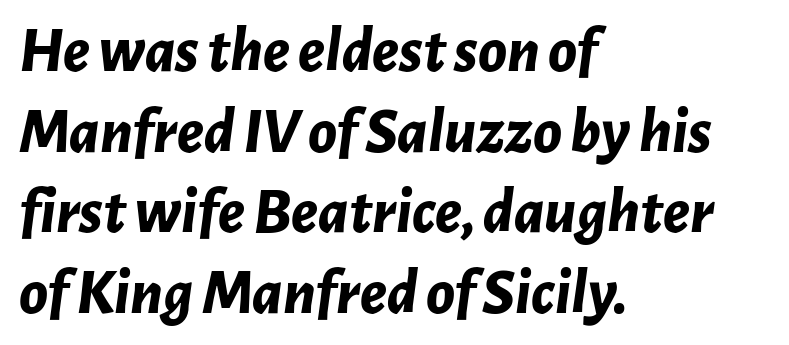
The gap between lines stays unmarked. Between one letter and the next there's only the usual sliver of space. A dark, heavy texture on the line: the type is bold. Quick note: italic. Looks like regular typesetting: each glyph gets only the width it needs. A classic flush-left, rag-right setting is used for this passage.
